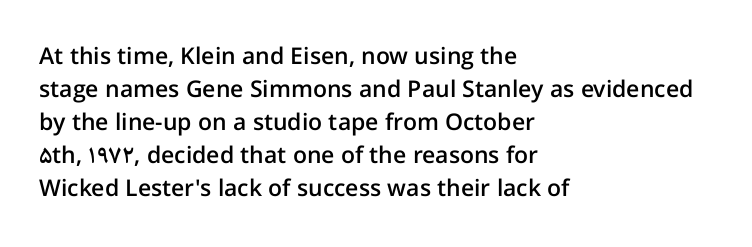
The image shows 23 px text type, upright; set left-aligned, normal line spacing (1.43x), normal letter spacing, not underlined.
